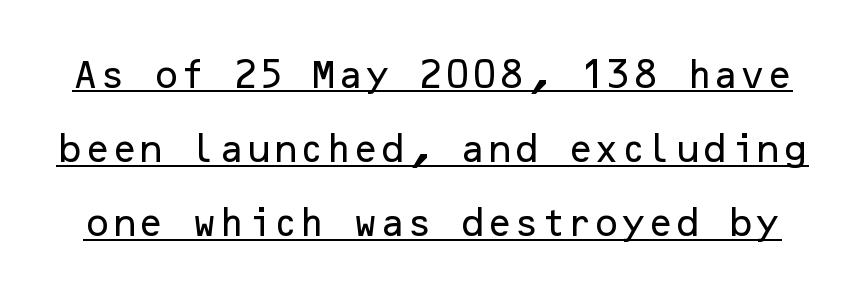
The image shows 31 px sans-serif type, upright; set loose line spacing (2.39x), normal letter spacing, underlined; low stroke contrast and a medium x-height.
